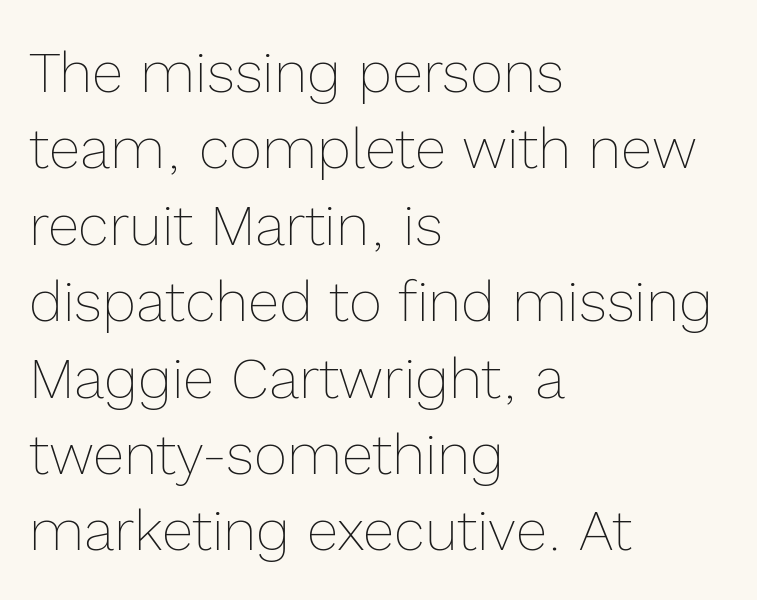
The image shows 57 px thin type, upright; set left-aligned, normal line spacing (1.34x), normal letter spacing, not underlined; a medium x-height.
